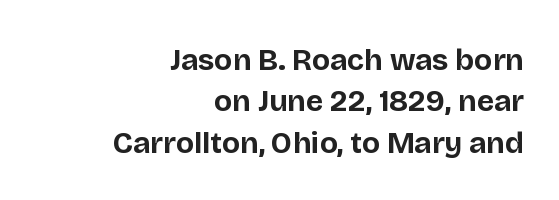
Q: Is the text bold? A: Yes.
Q: Is the text italic (slanted)? A: No, it is upright.
Q: Is the typeface a serif or a sans-serif typeface? A: Sans-serif.
Q: Is the text underlined? A: No.
Q: How is the paragraph aligned? A: Right-aligned.
Q: Is the spacing between letters normal or unusually wide? A: Normal.
Q: Is the spacing between lines tight, normal or loose? A: Normal.
Q: Width (condensed, normal, or wide)? A: Normal.
Q: Stroke contrast? A: Low.
Q: x-height? A: Large.
Q: Monospaced? A: No.
